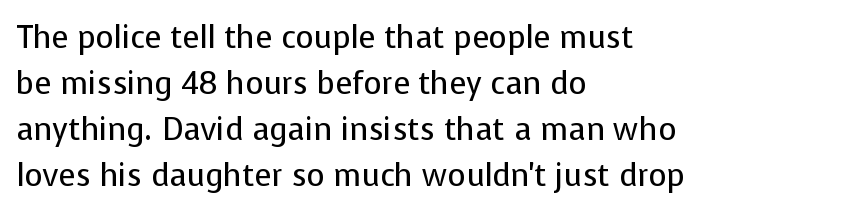
Q: Is the text bold? A: No.
Q: Is the text italic (slanted)? A: No, it is upright.
Q: Is the typeface a serif or a sans-serif typeface? A: Sans-serif.
Q: Is the text underlined? A: No.
Q: How is the paragraph aligned? A: Left-aligned.
Q: Is the spacing between letters normal or unusually wide? A: Normal.
Q: Is the spacing between lines tight, normal or loose? A: Normal.
Q: Width (condensed, normal, or wide)? A: Normal.
Q: Stroke contrast? A: Low.
Q: x-height? A: Medium.
Q: Monospaced? A: No.
